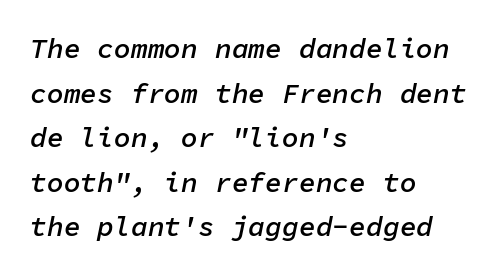
{"italic": "yes", "lean": "right", "slant_degrees": 11, "bold": "semi", "weight": "semibold", "width": "normal", "stroke_contrast": "low", "x_height": "medium", "monospaced": "yes", "underline": "no", "align": "left", "line_spacing": "normal", "line_spacing_ratio": 1.59, "letter_spacing": "normal", "letter_spacing_em": 0.0, "glyph_px": 28}
